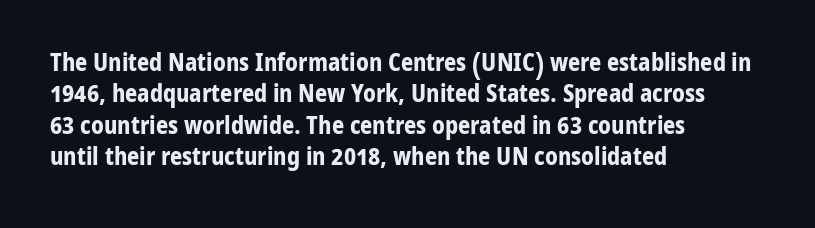
Q: Is the text bold? A: Yes.
Q: Is the text italic (slanted)? A: No, it is upright.
Q: Is the text underlined? A: No.
Q: How is the paragraph aligned? A: Left-aligned.
Q: Is the spacing between letters normal or unusually wide? A: Normal.
Q: Is the spacing between lines tight, normal or loose? A: Normal.
